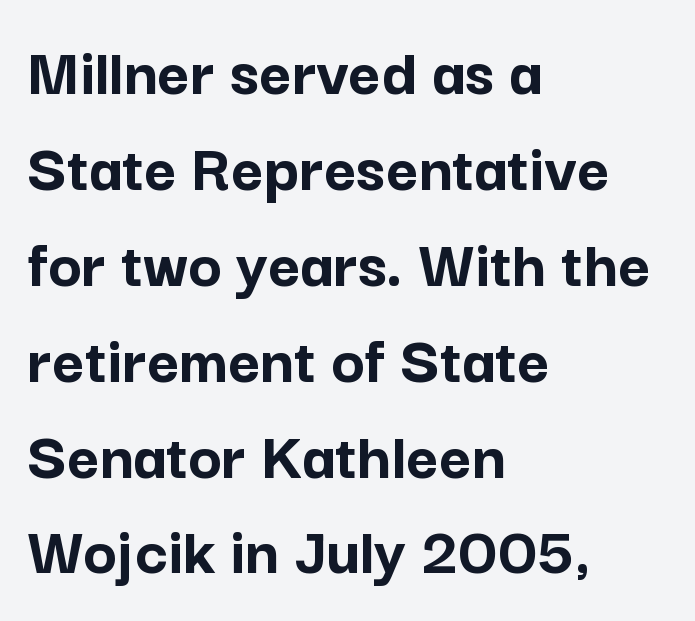
The image shows 70 px semibold sans-serif type, upright; set left-aligned, normal line spacing (1.37x), normal letter spacing, not underlined; low stroke contrast and a medium x-height.
